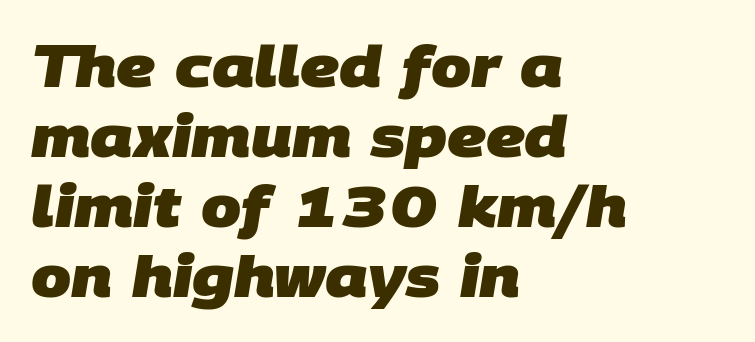
The image shows 57 px heavy sans-serif type; set left-aligned, line spacing 1.23x, normal letter spacing, not underlined; low stroke contrast and a large x-height.
